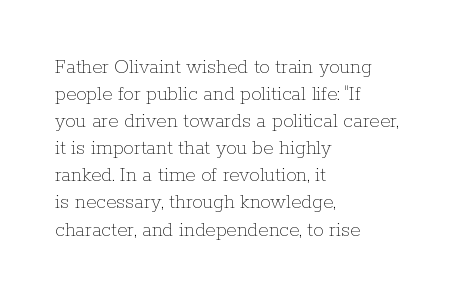
Q: Is the text bold? A: No.
Q: Is the text italic (slanted)? A: No, it is upright.
Q: Is the text underlined? A: No.
Q: How is the paragraph aligned? A: Left-aligned.
Q: Is the spacing between letters normal or unusually wide? A: Normal.
Q: Is the spacing between lines tight, normal or loose? A: Normal.
